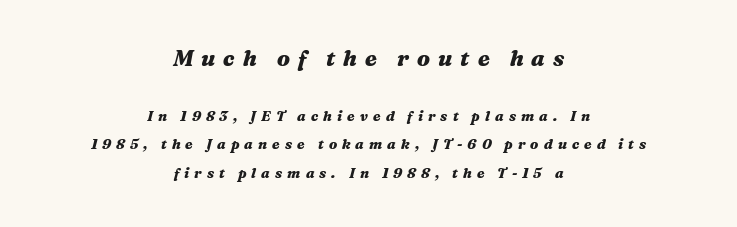
The glyphs look as if they've been sheared to an angle. Top chunk: large. Bottom chunk: small. The paragraph has two soft edges and a firm central axis. What stands out about the letter spacing? Its width — letters are far apart. Pretty heavy lettering here — definitely bold. Summary of vertical rhythm: relaxed, with wide interline spacing.
